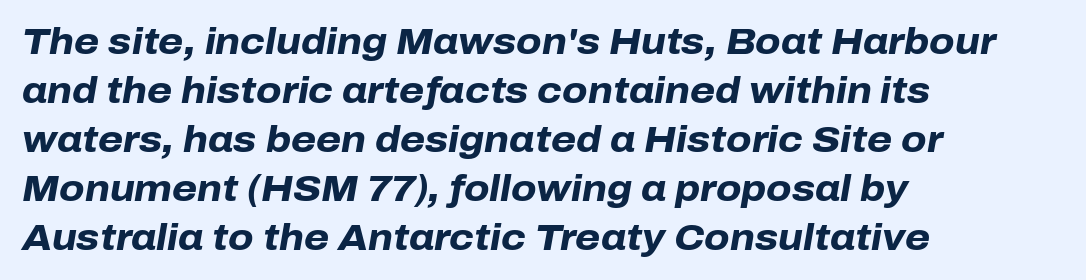
Q: Is the text bold? A: Yes.
Q: Is the text italic (slanted)? A: Yes, it leans right by about 10 degrees.
Q: Is the text underlined? A: No.
Q: How is the paragraph aligned? A: Left-aligned.
Q: Is the spacing between letters normal or unusually wide? A: Normal.
Q: Is the spacing between lines tight, normal or loose? A: Normal.
Q: Width (condensed, normal, or wide)? A: Normal.
Q: Stroke contrast? A: Low.
Q: x-height? A: Medium.
Q: Monospaced? A: No.
